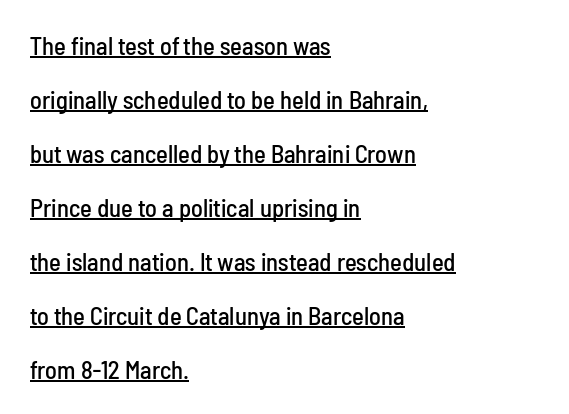
{"italic": "no", "underline": "yes", "align": "left", "line_spacing": "loose", "line_spacing_ratio": 2.16, "letter_spacing": "normal", "letter_spacing_em": 0.0, "glyph_px": 25}
